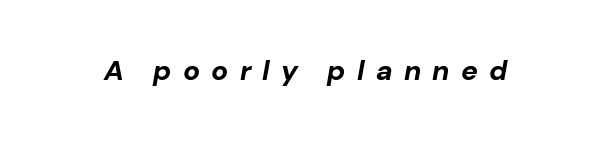
Q: Is the text bold? A: Yes.
Q: Is the text italic (slanted)? A: Yes, it leans right by about 10 degrees.
Q: Is the text underlined? A: No.
Q: Is the spacing between letters normal or unusually wide? A: Unusually wide.
Q: Width (condensed, normal, or wide)? A: Normal.
Q: Stroke contrast? A: Low.
Q: x-height? A: Medium.
Q: Monospaced? A: No.
